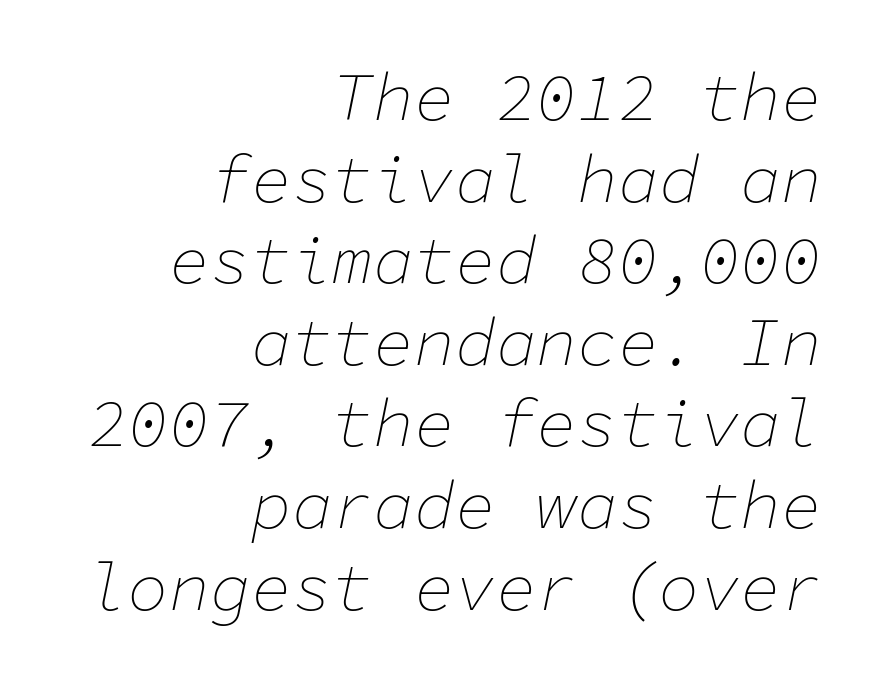
The image shows 68 px thin type, italic (leaning right), monospaced; set right-aligned, line spacing 1.2x, normal letter spacing, not underlined; low stroke contrast and a medium x-height.
